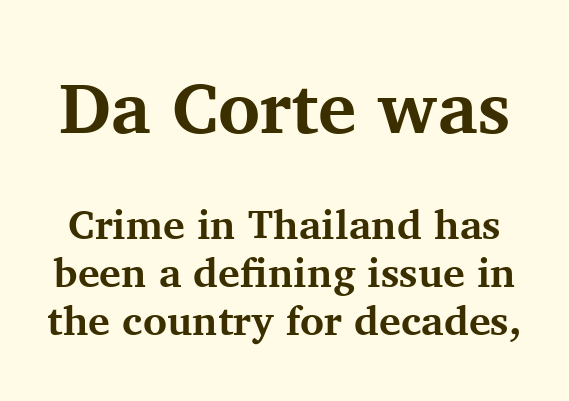
The image shows 72 px bold serif type, upright; set line spacing 1.18x, normal letter spacing, not underlined; the first (top) block is 1.76x larger; medium stroke contrast and a medium x-height.
